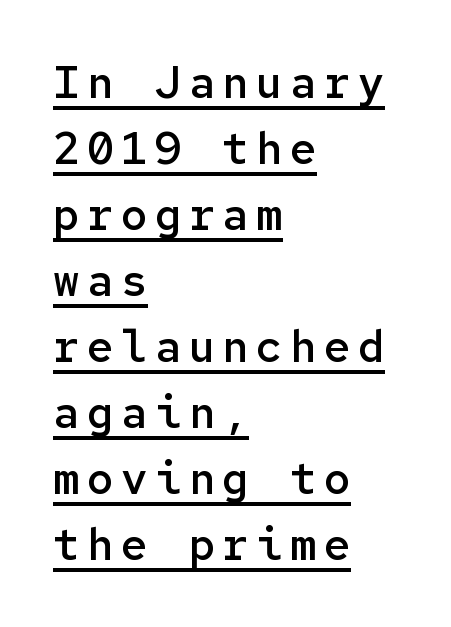
Q: Is the text bold? A: Semi-bold.
Q: Is the text italic (slanted)? A: No, it is upright.
Q: Is the typeface a serif or a sans-serif typeface? A: Sans-serif.
Q: Is the text underlined? A: Yes.
Q: How is the paragraph aligned? A: Left-aligned.
Q: Is the spacing between lines tight, normal or loose? A: Normal.
Q: Width (condensed, normal, or wide)? A: Normal.
Q: Stroke contrast? A: Low.
Q: x-height? A: Medium.
Q: Monospaced? A: Yes.
